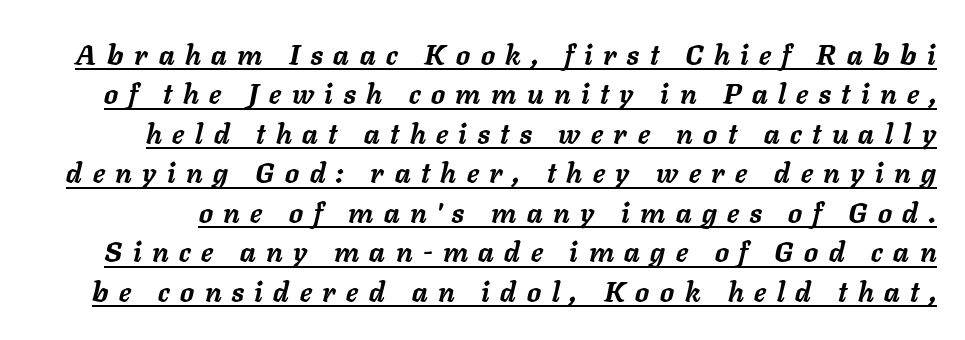
{"italic": "yes", "lean": "right", "slant_degrees": 11, "bold": "yes", "weight": "semibold", "width": "normal", "stroke_contrast": "low", "x_height": "medium", "monospaced": "no", "underline": "yes", "line_spacing": "normal", "line_spacing_ratio": 1.41, "letter_spacing": "wide", "letter_spacing_em": 0.38, "glyph_px": 28}
